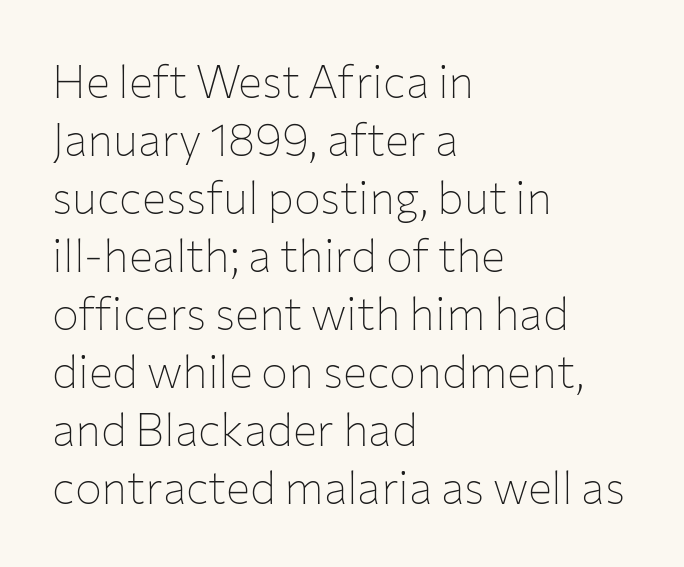
Q: Is the text bold? A: No.
Q: Is the text italic (slanted)? A: No, it is upright.
Q: Is the typeface a serif or a sans-serif typeface? A: Sans-serif.
Q: Is the text underlined? A: No.
Q: How is the paragraph aligned? A: Left-aligned.
Q: Is the spacing between letters normal or unusually wide? A: Normal.
Q: Is the spacing between lines tight, normal or loose? A: Normal.
Q: Width (condensed, normal, or wide)? A: Normal.
Q: Stroke contrast? A: Low.
Q: x-height? A: Medium.
Q: Monospaced? A: No.
